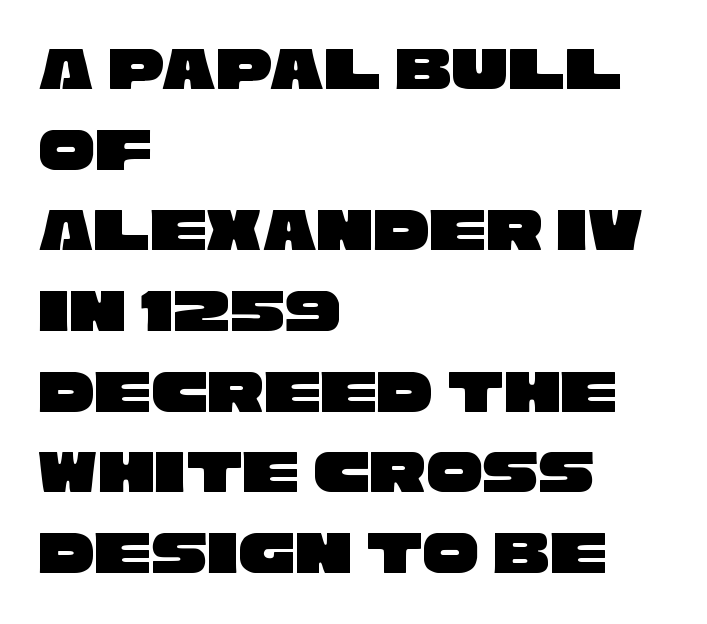
Q: Is the typeface a serif or a sans-serif typeface? A: Sans-serif.
Q: Is the text underlined? A: No.
Q: How is the paragraph aligned? A: Left-aligned.
Q: Is the spacing between letters normal or unusually wide? A: Normal.
Q: Is the spacing between lines tight, normal or loose? A: Normal.
Q: Width (condensed, normal, or wide)? A: Wide.
Q: Stroke contrast? A: Low.
Q: x-height? A: Large.
Q: Monospaced? A: No.
